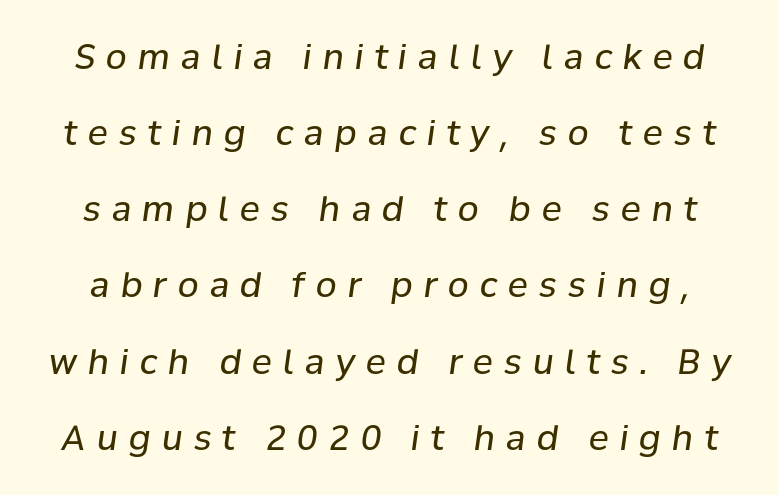
{"italic": "yes", "lean": "right", "slant_degrees": 8, "bold": "no", "weight": "regular", "width": "normal", "stroke_contrast": "low", "x_height": "medium", "monospaced": "no", "underline": "no", "line_spacing": "loose", "line_spacing_ratio": 2.24, "letter_spacing": "wide", "letter_spacing_em": 0.32, "glyph_px": 34}
